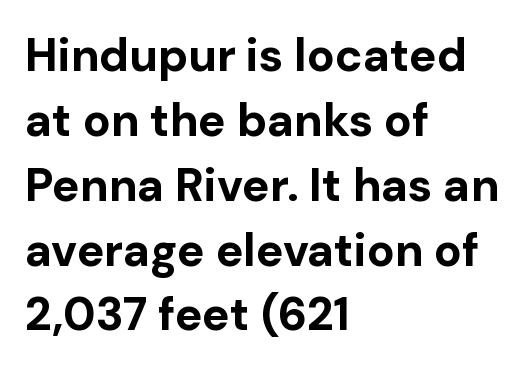
Q: Is the text bold? A: Yes.
Q: Is the text italic (slanted)? A: No, it is upright.
Q: Is the typeface a serif or a sans-serif typeface? A: Sans-serif.
Q: Is the text underlined? A: No.
Q: How is the paragraph aligned? A: Left-aligned.
Q: Is the spacing between letters normal or unusually wide? A: Normal.
Q: Is the spacing between lines tight, normal or loose? A: Normal.
Q: Width (condensed, normal, or wide)? A: Normal.
Q: Stroke contrast? A: Low.
Q: x-height? A: Medium.
Q: Monospaced? A: No.
